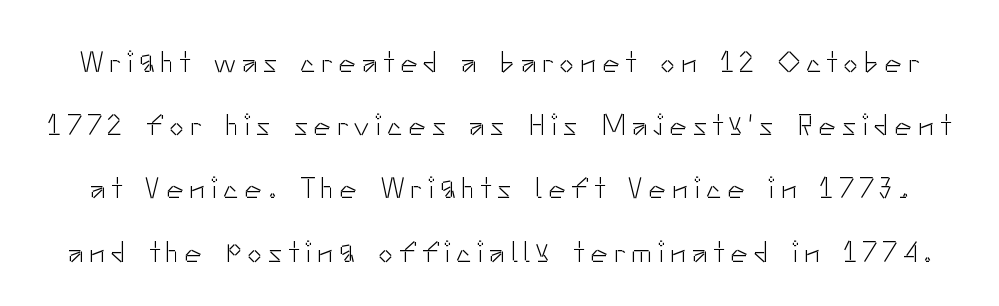
{"serif": "no", "italic": "no", "bold": "no", "weight": "light", "width": "normal", "stroke_contrast": "low", "x_height": "small", "monospaced": "no", "underline": "no", "line_spacing": "loose", "line_spacing_ratio": 2.18, "letter_spacing": "wide", "letter_spacing_em": 0.21, "glyph_px": 29}
